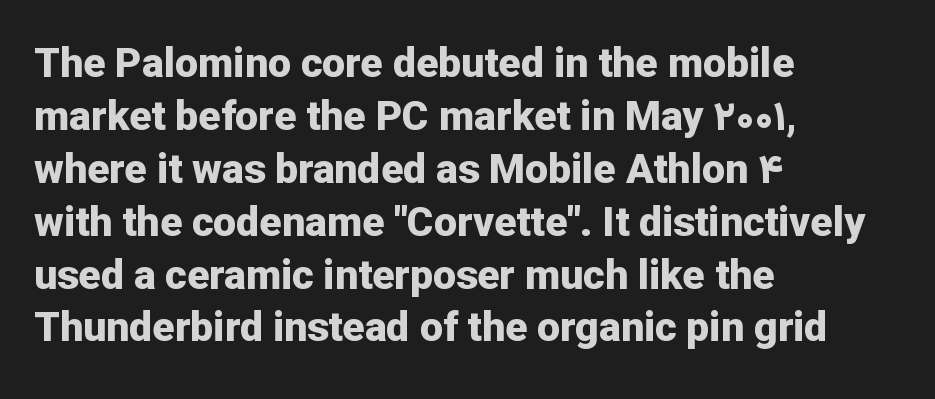
The image shows 41 px bold sans-serif type, upright; set left-aligned, normal line spacing (1.29x), normal letter spacing, not underlined; low stroke contrast and a medium x-height.
